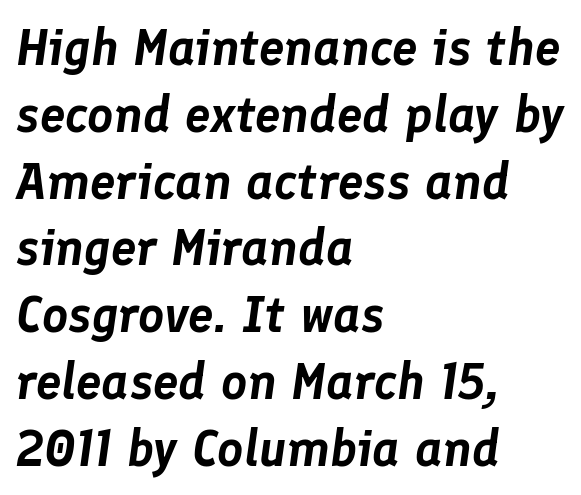
{"italic": "yes", "lean": "right", "slant_degrees": 8, "width": "normal", "stroke_contrast": "low", "x_height": "medium", "monospaced": "no", "underline": "no", "align": "left", "line_spacing": "normal", "line_spacing_ratio": 1.31, "letter_spacing": "normal", "letter_spacing_em": 0.0, "glyph_px": 51}
